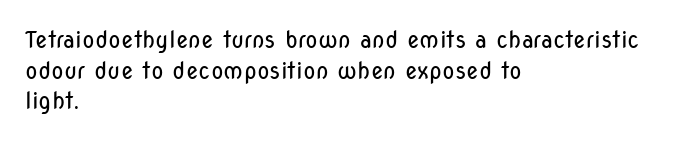
{"italic": "no", "bold": "no", "underline": "no", "align": "left", "line_spacing": "normal", "line_spacing_ratio": 1.33, "letter_spacing": "normal", "letter_spacing_em": 0.0, "glyph_px": 23}
